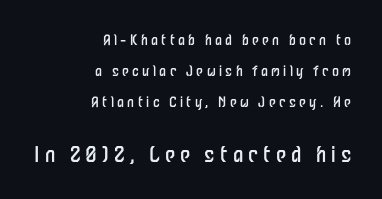
{"italic": "no", "bold": "no", "underline": "no", "align": "right", "line_spacing": "loose", "line_spacing_ratio": 2.23, "letter_spacing": "wide", "letter_spacing_em": 0.24, "larger_block": "second", "size_ratio": 1.5, "glyph_px": 21}
